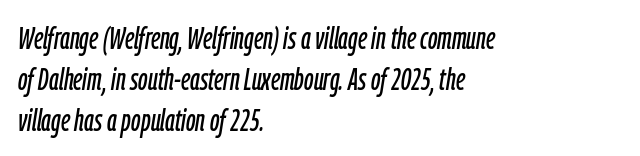
Q: Is the text italic (slanted)? A: Yes, it leans right by about 9 degrees.
Q: Is the text underlined? A: No.
Q: How is the paragraph aligned? A: Left-aligned.
Q: Is the spacing between letters normal or unusually wide? A: Normal.
Q: Is the spacing between lines tight, normal or loose? A: Normal.
Q: Width (condensed, normal, or wide)? A: Condensed.
Q: Stroke contrast? A: Low.
Q: x-height? A: Medium.
Q: Monospaced? A: No.
